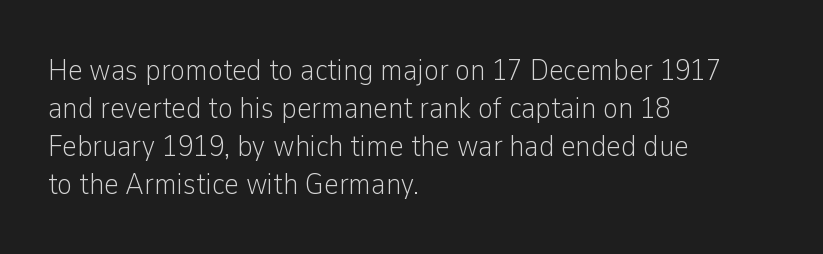
The image shows 31 px light, condensed sans-serif type, upright; set left-aligned, line spacing 1.23x, normal letter spacing, not underlined; low stroke contrast and a medium x-height.
